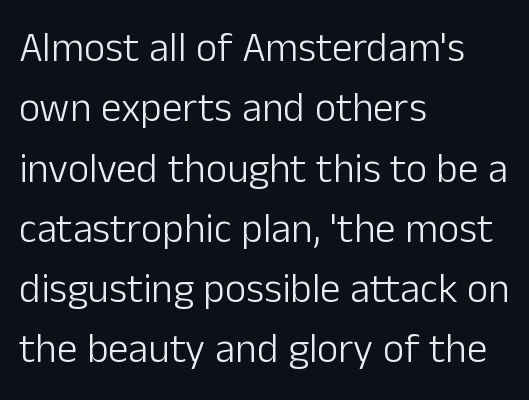
Q: Is the text bold? A: No.
Q: Is the text italic (slanted)? A: No, it is upright.
Q: Is the typeface a serif or a sans-serif typeface? A: Sans-serif.
Q: Is the text underlined? A: No.
Q: How is the paragraph aligned? A: Left-aligned.
Q: Is the spacing between letters normal or unusually wide? A: Normal.
Q: Is the spacing between lines tight, normal or loose? A: Normal.
Q: Width (condensed, normal, or wide)? A: Normal.
Q: Stroke contrast? A: Low.
Q: x-height? A: Medium.
Q: Monospaced? A: No.
